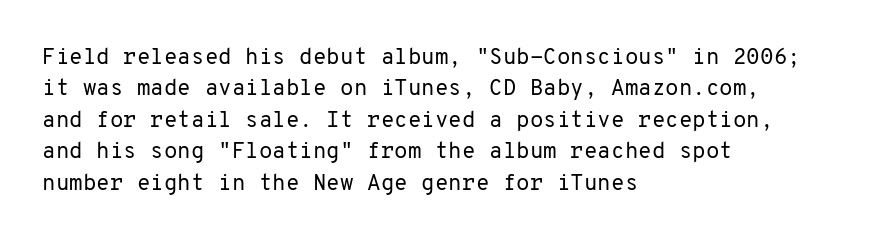
{"italic": "no", "bold": "no", "underline": "no", "align": "left", "line_spacing": "normal", "line_spacing_ratio": 1.43, "letter_spacing": "normal", "letter_spacing_em": 0.0, "glyph_px": 22}
